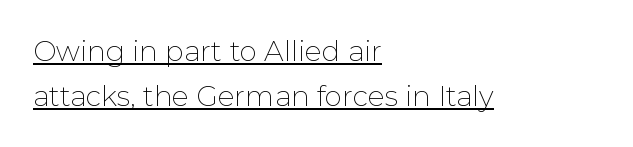
{"serif": "no", "italic": "no", "bold": "no", "weight": "thin", "width": "normal", "stroke_contrast": "low", "x_height": "medium", "monospaced": "no", "underline": "yes", "align": "left", "line_spacing": "normal", "line_spacing_ratio": 1.6, "letter_spacing": "normal", "letter_spacing_em": 0.0, "glyph_px": 28}
